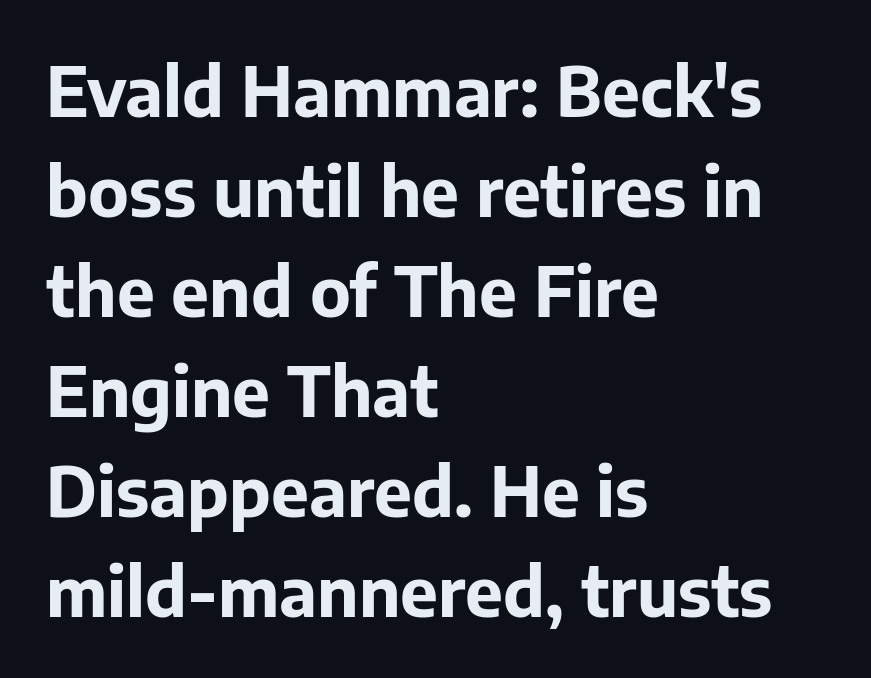
The image shows 68 px bold sans-serif type, upright; set left-aligned, normal line spacing (1.47x), normal letter spacing, not underlined; low stroke contrast and a medium x-height.
